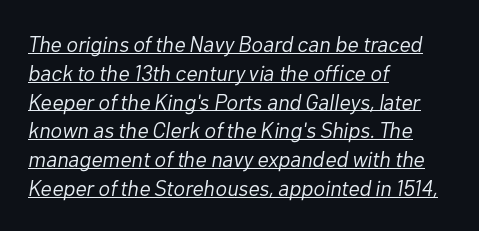
The image shows 22 px text type, italic (leaning right); set left-aligned, normal line spacing (1.31x), normal letter spacing, underlined.
